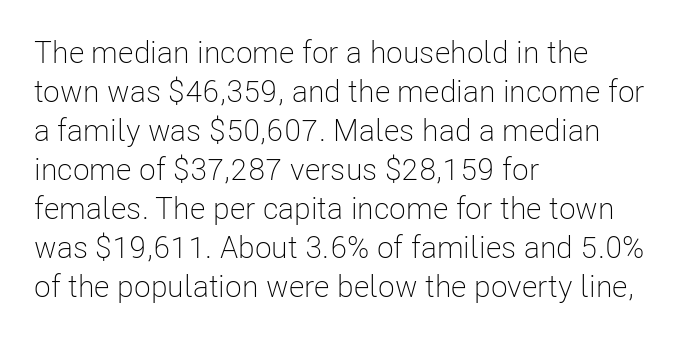
Honestly, the row spacing looks completely unremarkable. Characters follow at the spacing the type designer built in. Letterform terminals end flat and unadorned throughout the passage. The letters stand straight up with perfectly vertical stems.
